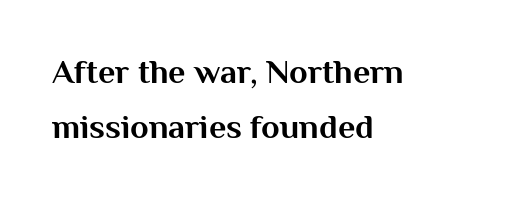
Interline gaps are of average width in this sample. This sample has the flowing, uneven cadence of proportional lettering. You can tell it's not italic because the verticals are truly vertical. Typesetter's note: full bold, strokes at maximum text heaviness. Each letter's strokes conclude bluntly, with no projecting serifs. Glyph-to-glyph distance matches everyday printed text.
